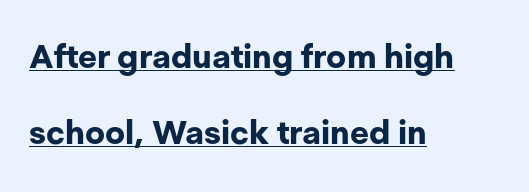
{"serif": "no", "italic": "no", "bold": "yes", "weight": "bold", "width": "normal", "stroke_contrast": "low", "x_height": "medium", "monospaced": "no", "underline": "yes", "align": "left", "line_spacing": "loose", "line_spacing_ratio": 2.3, "letter_spacing": "normal", "letter_spacing_em": 0.0, "glyph_px": 33}
